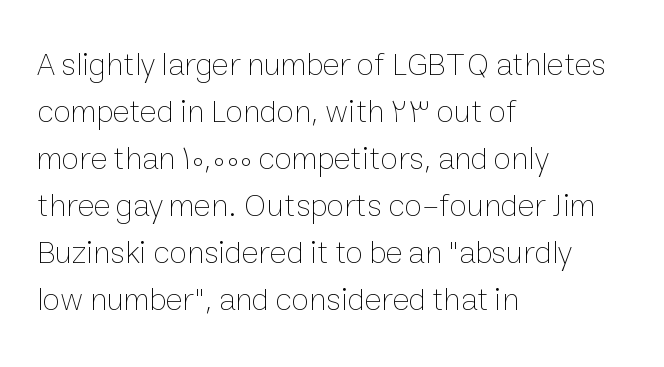
Q: Is the text bold? A: No.
Q: Is the text italic (slanted)? A: No, it is upright.
Q: Is the text underlined? A: No.
Q: How is the paragraph aligned? A: Left-aligned.
Q: Is the spacing between letters normal or unusually wide? A: Normal.
Q: Is the spacing between lines tight, normal or loose? A: Normal.
Q: Width (condensed, normal, or wide)? A: Normal.
Q: Stroke contrast? A: Low.
Q: x-height? A: Medium.
Q: Monospaced? A: No.
